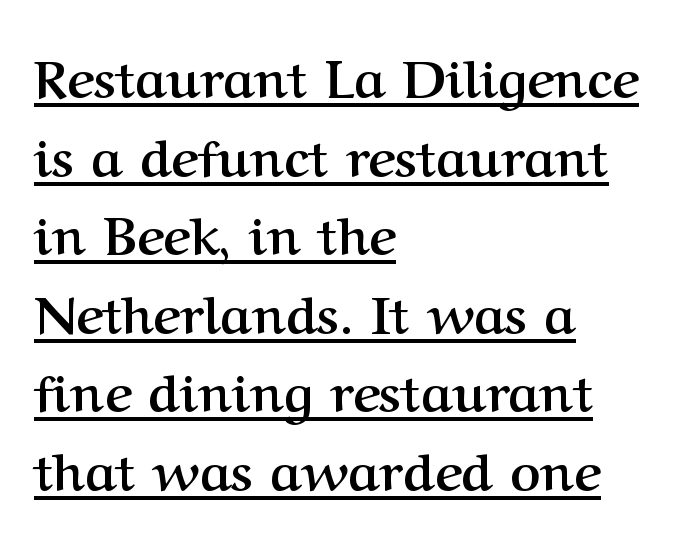
Q: Is the text bold? A: Yes.
Q: Is the text italic (slanted)? A: No, it is upright.
Q: Is the typeface a serif or a sans-serif typeface? A: Serif.
Q: Is the text underlined? A: Yes.
Q: How is the paragraph aligned? A: Left-aligned.
Q: Is the spacing between letters normal or unusually wide? A: Normal.
Q: Is the spacing between lines tight, normal or loose? A: Normal.
Q: Width (condensed, normal, or wide)? A: Normal.
Q: Stroke contrast? A: Medium.
Q: x-height? A: Medium.
Q: Monospaced? A: No.
